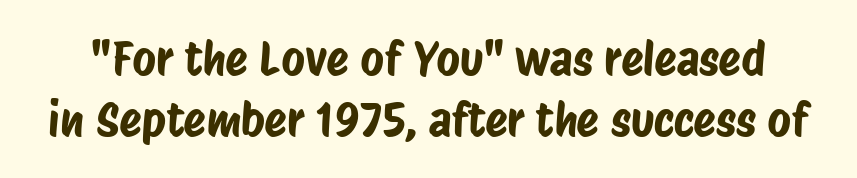
{"serif": "no", "width": "condensed", "stroke_contrast": "low", "x_height": "large", "monospaced": "no", "underline": "no", "line_spacing": "normal", "line_spacing_ratio": 1.32, "letter_spacing": "normal", "letter_spacing_em": 0.0, "glyph_px": 46}
